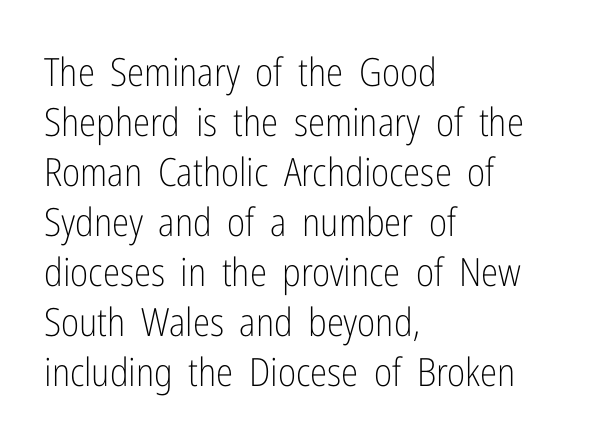
{"serif": "no", "italic": "no", "bold": "no", "weight": "light", "width": "condensed", "stroke_contrast": "low", "x_height": "medium", "monospaced": "no", "underline": "no", "align": "left", "line_spacing": "normal", "line_spacing_ratio": 1.28, "letter_spacing": "normal", "letter_spacing_em": 0.0, "glyph_px": 39}
